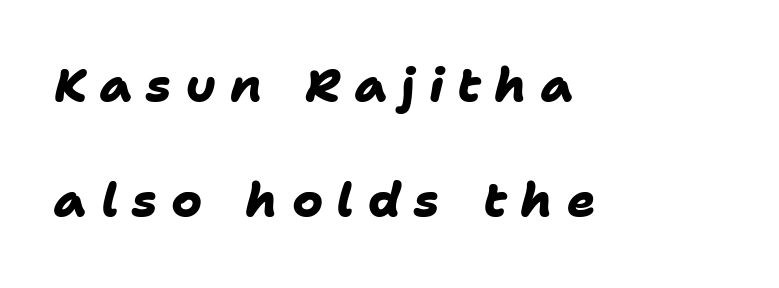
A bare baseline throughout the passage. A great deal of white space separates one row of letters from the next. Varying glyph widths throughout — classic text-font behaviour. Students, this is bold: see how much ink each stroke carries. Compared with typical body copy, the letter spacing here is much looser.
